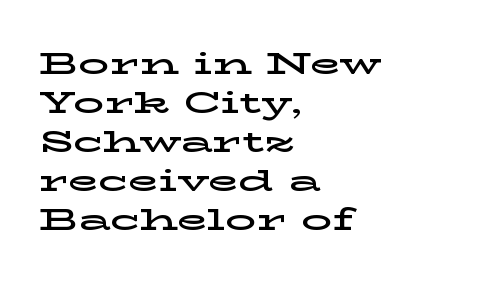
Q: Is the text italic (slanted)? A: No, it is upright.
Q: Is the typeface a serif or a sans-serif typeface? A: Serif.
Q: Is the text underlined? A: No.
Q: How is the paragraph aligned? A: Left-aligned.
Q: Is the spacing between letters normal or unusually wide? A: Normal.
Q: Is the spacing between lines tight, normal or loose? A: Normal.
Q: Width (condensed, normal, or wide)? A: Wide.
Q: Stroke contrast? A: Low.
Q: x-height? A: Medium.
Q: Monospaced? A: No.
